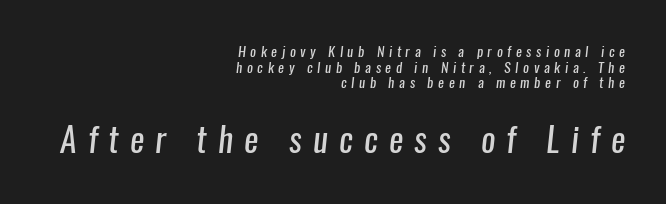
The image shows 34 px regular-weight, condensed sans-serif type; set right-aligned, tight line spacing (1.11x), unusually wide letter spacing (+0.33 em), not underlined; the second (bottom) block is 2.43x larger; low stroke contrast and a medium x-height.
